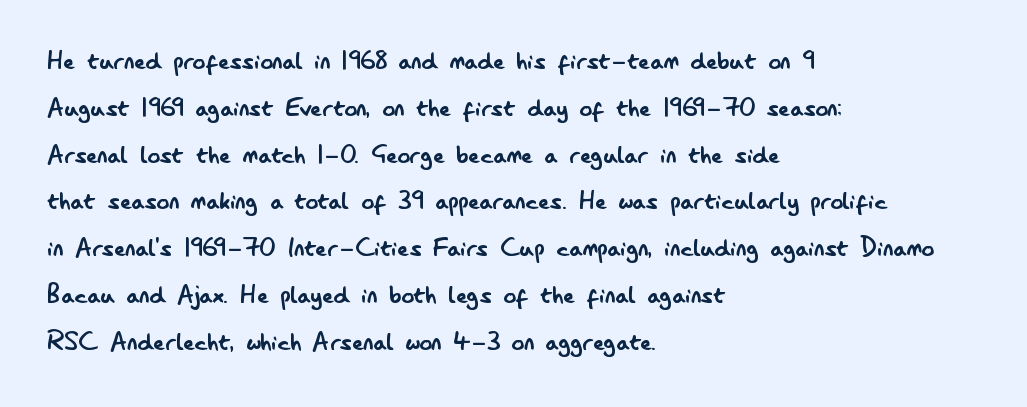
The image shows 31 px regular-weight, condensed sans-serif type, upright; set left-aligned, normal line spacing (1.51x), normal letter spacing, not underlined; low stroke contrast and a small x-height.
